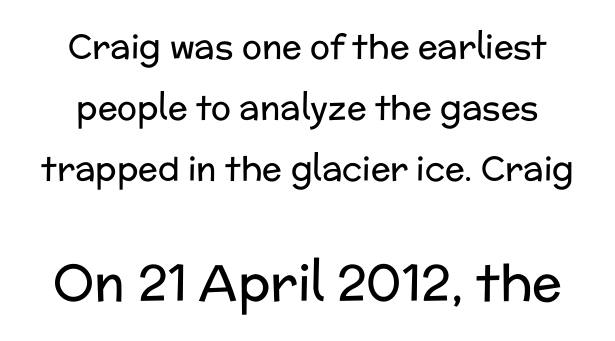
The cut favours lightness, reaching ordinary text weight at its darkest. The rendering positions every line midway between the sides. The strip under each line holds only bare page. Look at the tracking — it's just the regular setting, nothing added. Proportional: the letters do not fall into vertical columns.
